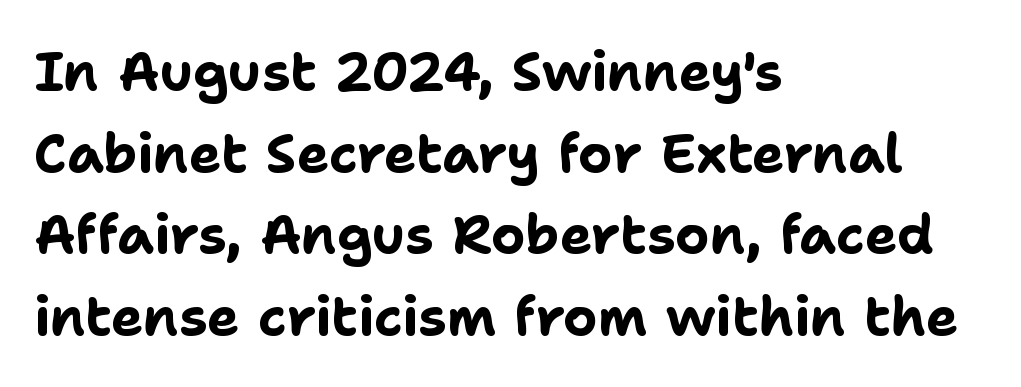
Ascenders rise straight up at ninety degrees. The passage shown is typeset with a sans-serif family. The space beneath each line is pristine and unruled. Summary of weight: heavy, a full bold.
